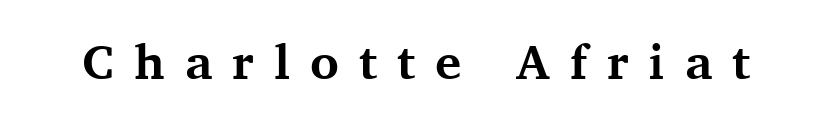
Q: Is the text bold? A: Yes.
Q: Is the text italic (slanted)? A: No, it is upright.
Q: Is the typeface a serif or a sans-serif typeface? A: Serif.
Q: Is the text underlined? A: No.
Q: Is the spacing between letters normal or unusually wide? A: Unusually wide.
Q: Width (condensed, normal, or wide)? A: Normal.
Q: Stroke contrast? A: Medium.
Q: x-height? A: Medium.
Q: Monospaced? A: No.
